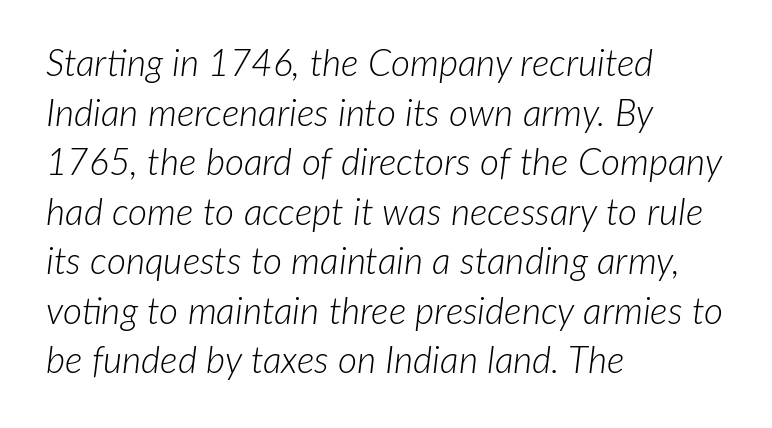
The image shows 37 px light type, italic (leaning right); set left-aligned, normal line spacing (1.34x), normal letter spacing, not underlined; low stroke contrast and a medium x-height.
